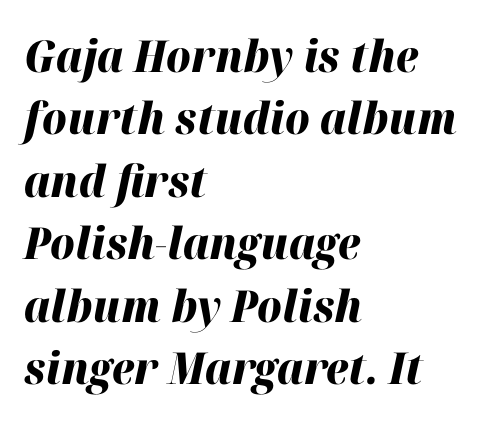
The image shows 44 px heavy type, italic (leaning right); set left-aligned, normal line spacing (1.42x), normal letter spacing, not underlined; high stroke contrast and a medium x-height.
